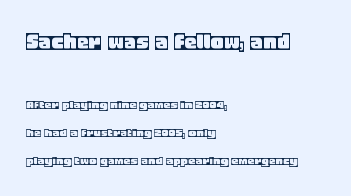
Q: Is the text italic (slanted)? A: No, it is upright.
Q: Is the text underlined? A: No.
Q: How is the paragraph aligned? A: Left-aligned.
Q: Is the spacing between letters normal or unusually wide? A: Normal.
Q: Is the spacing between lines tight, normal or loose? A: Loose.
Q: Which block of text is set in a larger size, the first (top) or the second (bottom)? A: The first (top) one.
